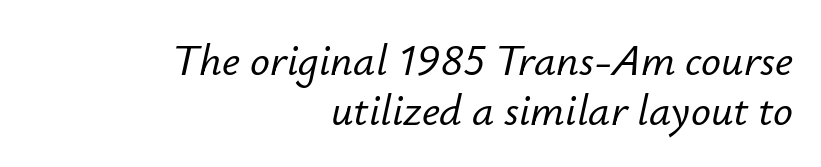
The image shows 44 px text type, italic (leaning right); set right-aligned, tight line spacing (1.14x), normal letter spacing, not underlined; low stroke contrast and a small x-height.
